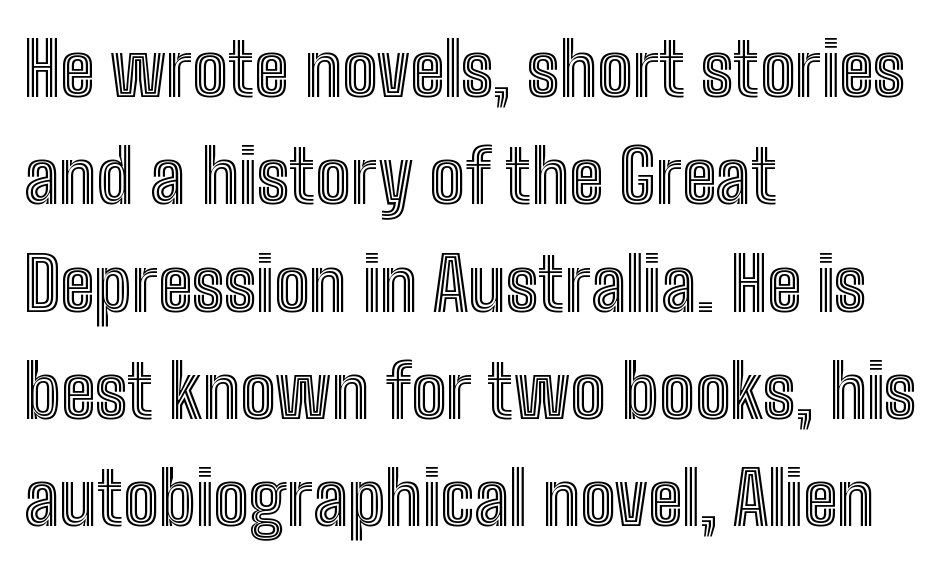
Default kerning and tracking; the words read as compact shapes. Each letter keeps its own natural width here, so spacing adapts to shape. Nope, not italic — everything's standing straight. The line-height multiplier appears to be the usual default. Line beginnings align vertically; line endings do not.
